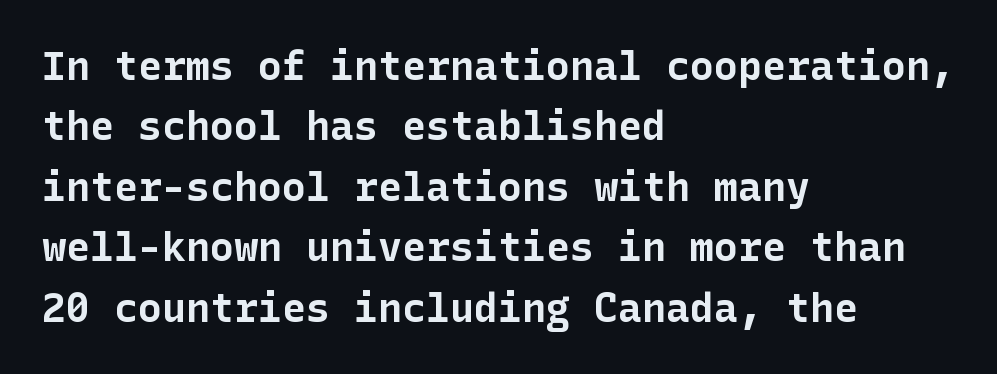
The image shows 40 px bold sans-serif type, upright; set left-aligned, normal line spacing (1.51x), normal letter spacing, not underlined; low stroke contrast and a medium x-height.
